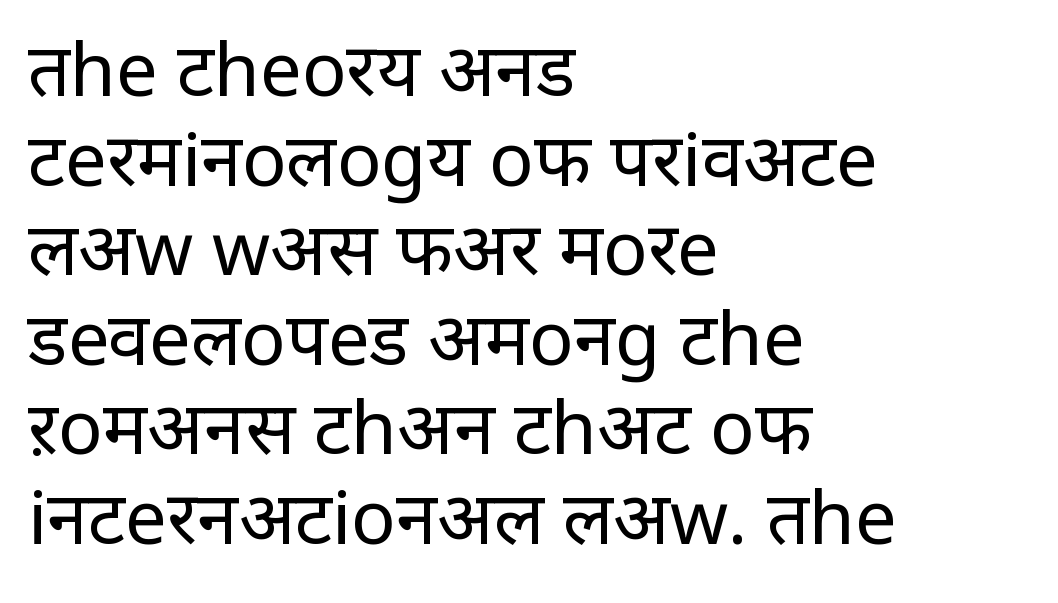
The image shows 74 px regular-weight sans-serif type, upright; set left-aligned, line spacing 1.21x, normal letter spacing, not underlined; low stroke contrast and a large x-height.
